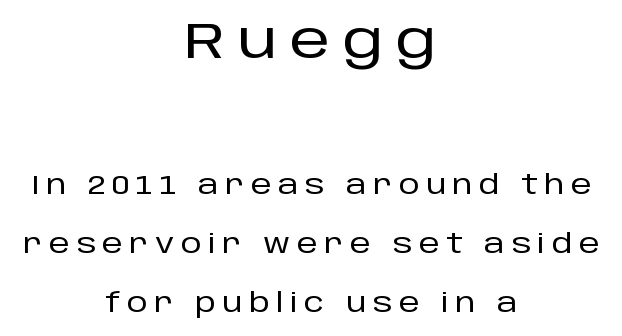
Looks like regular typesetting: each glyph gets only the width it needs. Does the bottom block carry the larger type? No, the top block does. These lines stand farther apart than default settings would place them. The tracking reads as deliberately expanded to a designer's eye.
